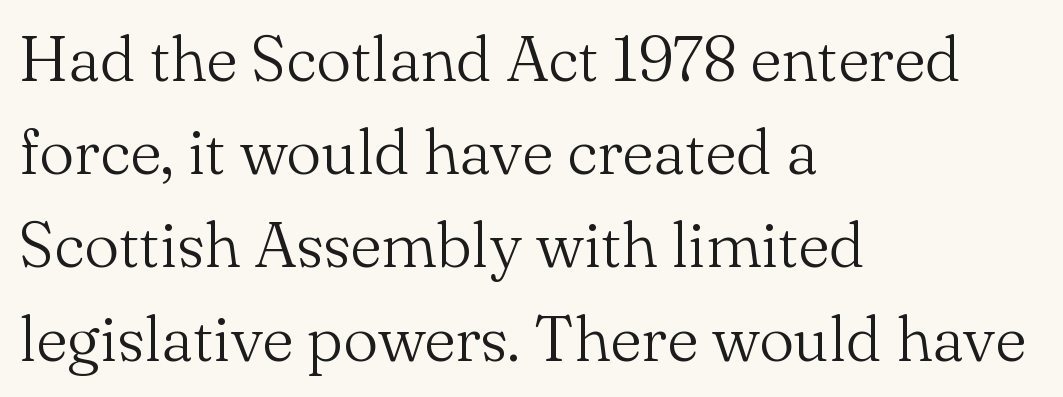
The image shows 63 px light serif type, upright; set left-aligned, normal line spacing (1.48x), normal letter spacing, not underlined; medium stroke contrast and a small x-height.
